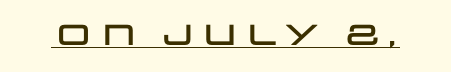
Decoration check: the copy is underlined. Stroke terminals: plain, sans-serif. This sample has the flowing, uneven cadence of proportional lettering. Notice how the stems are strictly vertical — no italics here.
